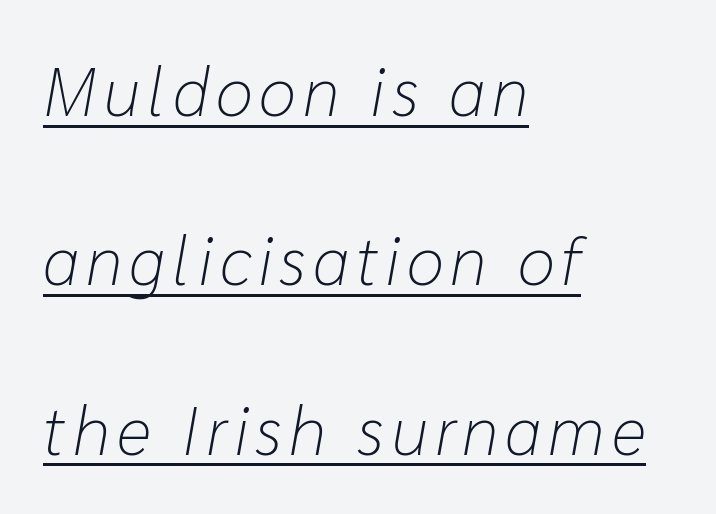
The image shows 68 px light type, italic (leaning right); set left-aligned, loose line spacing (2.49x), underlined; low stroke contrast and a medium x-height.
